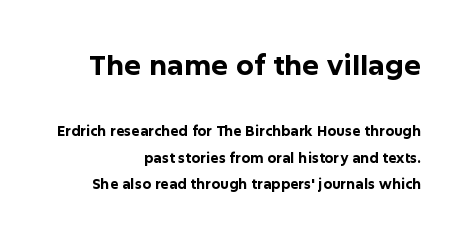
The image shows 28 px bold sans-serif type, upright; set right-aligned, line spacing 1.89x, normal letter spacing, not underlined; the first (top) block is 2.0x larger; low stroke contrast and a medium x-height.
